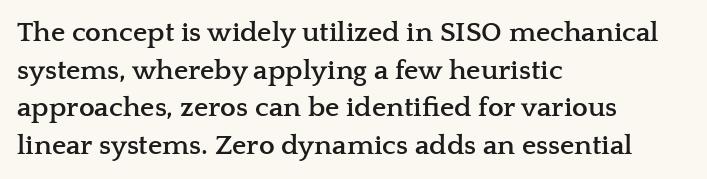
Q: Is the text bold? A: Yes.
Q: Is the text italic (slanted)? A: No, it is upright.
Q: Is the typeface a serif or a sans-serif typeface? A: Serif.
Q: Is the text underlined? A: No.
Q: How is the paragraph aligned? A: Left-aligned.
Q: Is the spacing between letters normal or unusually wide? A: Normal.
Q: Is the spacing between lines tight, normal or loose? A: Normal.
Q: Width (condensed, normal, or wide)? A: Wide.
Q: Stroke contrast? A: Low.
Q: x-height? A: Medium.
Q: Monospaced? A: No.
